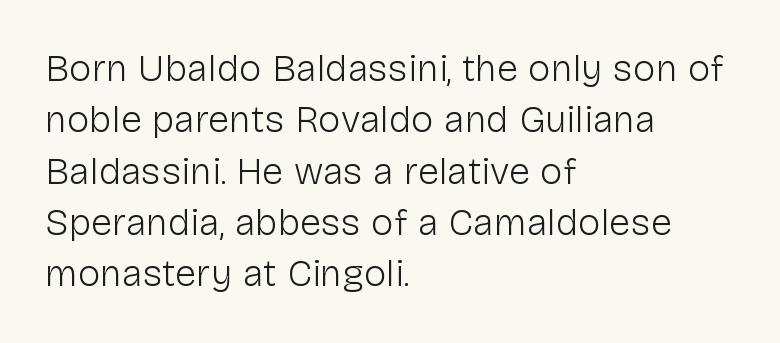
Q: Is the text bold? A: No.
Q: Is the text italic (slanted)? A: No, it is upright.
Q: Is the typeface a serif or a sans-serif typeface? A: Sans-serif.
Q: Is the text underlined? A: No.
Q: How is the paragraph aligned? A: Left-aligned.
Q: Is the spacing between letters normal or unusually wide? A: Normal.
Q: Is the spacing between lines tight, normal or loose? A: Normal.
Q: Width (condensed, normal, or wide)? A: Normal.
Q: Stroke contrast? A: Low.
Q: x-height? A: Medium.
Q: Monospaced? A: No.
